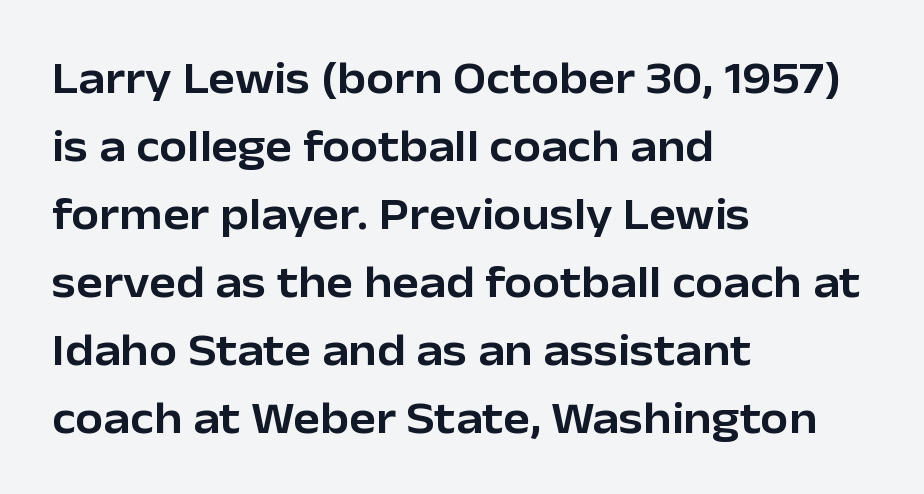
Horizontally, the lines are justified to the leading edge only. Words float on clear page, feet unadorned. You could not count columns in this text — the font is proportionally spaced. The lettering holds an erect, upright posture throughout.
